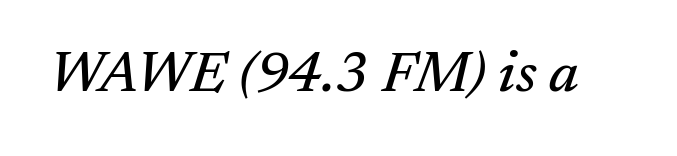
Do the characters align in a grid? No, the font is proportional. Nothing unusual about the tracking: characters are spaced as the font intends. A serif font was chosen for this passage. The area under the type is left untouched. Slanted lettering throughout.
